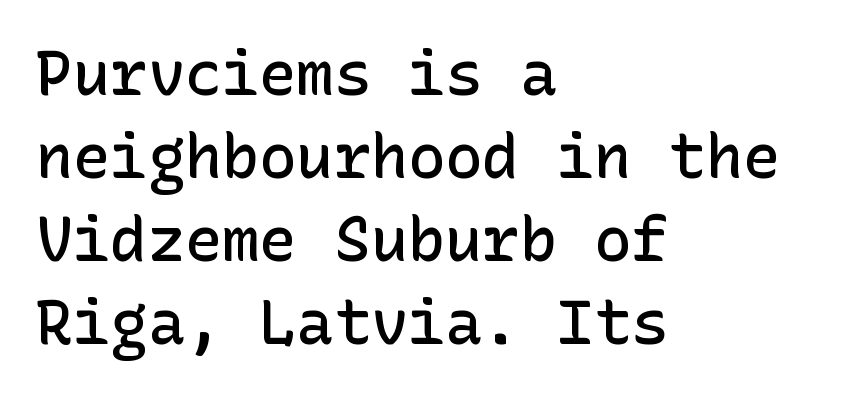
Q: Is the text bold? A: Semi-bold.
Q: Is the text italic (slanted)? A: No, it is upright.
Q: Is the typeface a serif or a sans-serif typeface? A: Sans-serif.
Q: Is the text underlined? A: No.
Q: How is the paragraph aligned? A: Left-aligned.
Q: Is the spacing between letters normal or unusually wide? A: Normal.
Q: Is the spacing between lines tight, normal or loose? A: Normal.
Q: Width (condensed, normal, or wide)? A: Normal.
Q: Stroke contrast? A: Low.
Q: x-height? A: Medium.
